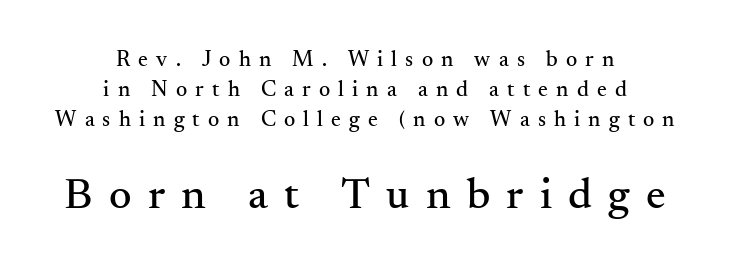
Bigger letters appear in the bottom chunk; the top chunk is reduced. Regarding serifs, this sample has them. You could not count columns in this text — the font is proportionally spaced. Lines of text with bare space underneath. Caption: multi-line text, centered on the measure. What stands out about the letter spacing? Its width — letters are far apart.
